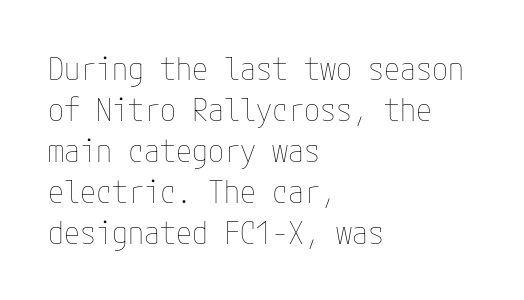
Stroke mass is kept to a normal reading level or below. Words float on clear page, feet unadorned. Casual observation: everything's shoved over to the left. Notice how descenders clear the ascenders below comfortably — that's standard leading.
